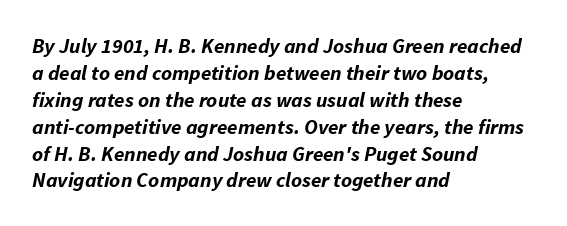
{"italic": "yes", "lean": "right", "slant_degrees": 11, "bold": "yes", "underline": "no", "align": "left", "line_spacing": "normal", "line_spacing_ratio": 1.28, "letter_spacing": "normal", "letter_spacing_em": 0.0, "glyph_px": 21}
